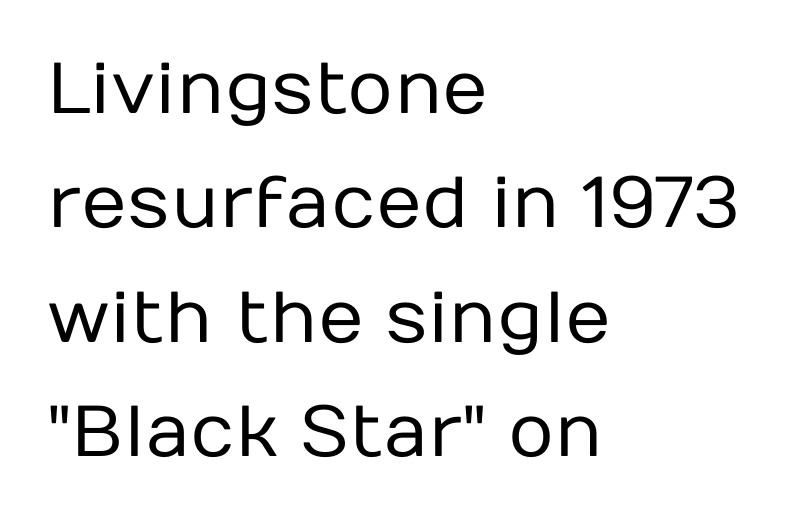
Unbolded letterforms with no extra heft. Rendered with straight, roman letterforms. The setting favours the left margin, as ordinary paragraphs usually do. The designer left line spacing at the default. The passage shown is typed in a proportional face where columns would drift.
